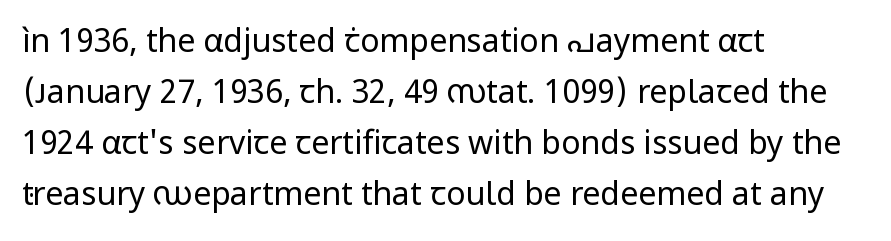
{"serif": "no", "italic": "no", "bold": "no", "weight": "regular", "width": "normal", "stroke_contrast": "low", "x_height": "medium", "monospaced": "no", "underline": "no", "align": "left", "line_spacing": "normal", "line_spacing_ratio": 1.59, "letter_spacing": "normal", "letter_spacing_em": 0.0, "glyph_px": 32}
